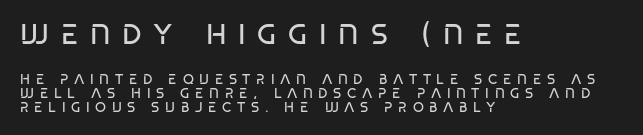
Look at the tracking — it's clearly loosened, letters drifting apart. Which margin do the lines hug? The left one — the right edge is uneven. Nothing heavy about these letters — not bold at all. The letters in the upper block stand taller than those in the block below. Notice how descenders almost collide with the ascenders below — that's tight leading.
